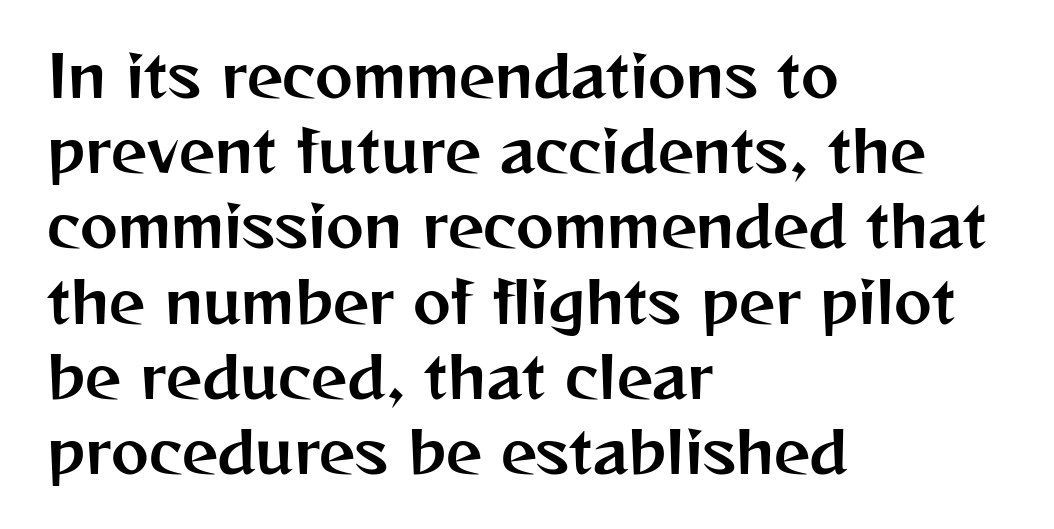
Q: Is the text italic (slanted)? A: No, it is upright.
Q: Is the typeface a serif or a sans-serif typeface? A: Sans-serif.
Q: Is the text underlined? A: No.
Q: How is the paragraph aligned? A: Left-aligned.
Q: Is the spacing between letters normal or unusually wide? A: Normal.
Q: Is the spacing between lines tight, normal or loose? A: Normal.
Q: Width (condensed, normal, or wide)? A: Normal.
Q: Stroke contrast? A: Medium.
Q: x-height? A: Medium.
Q: Monospaced? A: No.
